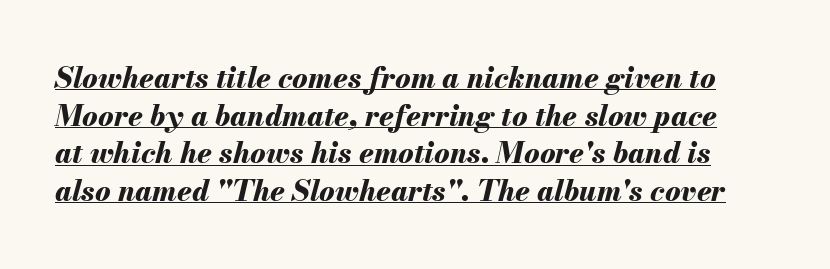
The image shows 29 px bold type, italic (leaning right); set normal line spacing (1.3x), normal letter spacing, underlined; medium stroke contrast and a small x-height.
